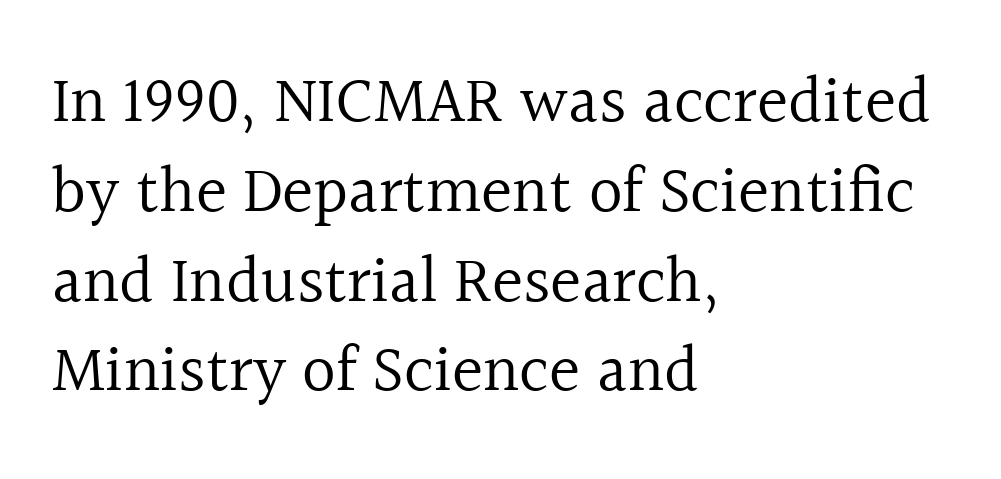
Q: Is the text bold? A: No.
Q: Is the text italic (slanted)? A: No, it is upright.
Q: Is the typeface a serif or a sans-serif typeface? A: Serif.
Q: Is the text underlined? A: No.
Q: How is the paragraph aligned? A: Left-aligned.
Q: Is the spacing between letters normal or unusually wide? A: Normal.
Q: Is the spacing between lines tight, normal or loose? A: Normal.
Q: Width (condensed, normal, or wide)? A: Normal.
Q: x-height? A: Medium.
Q: Monospaced? A: No.
